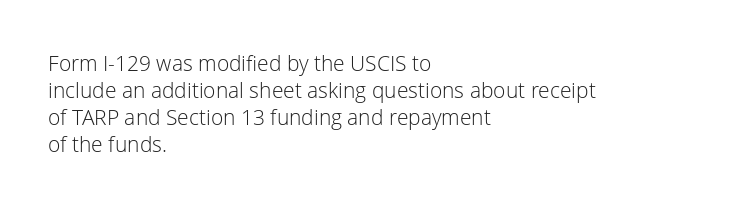
These lines keep a tight, regular rhythm from letter to letter. The rows are spaced the way most documents space them. Nothing heavy about these letters — not bold at all. A roman cut, with each character standing at attention. Check under the words: just untouched page. All the whitespace from short lines collects on the right.
